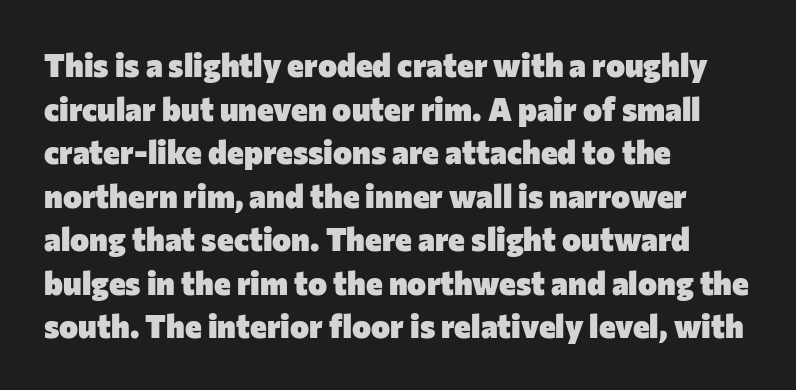
The image shows 32 px heavy sans-serif type, upright; set left-aligned, normal line spacing (1.36x), normal letter spacing, not underlined; low stroke contrast and a medium x-height.
